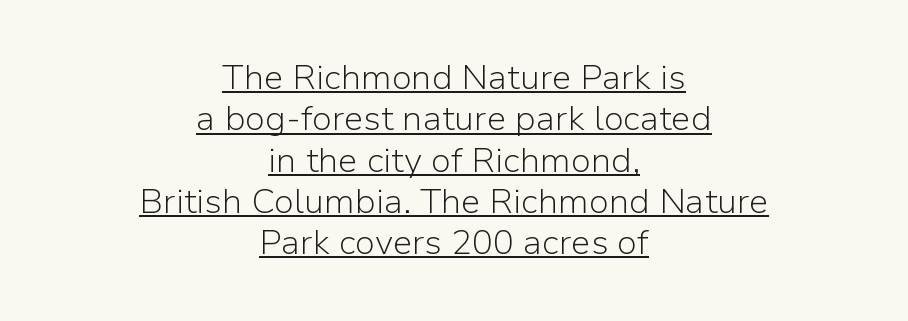
Q: Is the text bold? A: No.
Q: Is the text italic (slanted)? A: No, it is upright.
Q: Is the typeface a serif or a sans-serif typeface? A: Sans-serif.
Q: Is the text underlined? A: Yes.
Q: How is the paragraph aligned? A: Centered.
Q: Is the spacing between letters normal or unusually wide? A: Normal.
Q: Width (condensed, normal, or wide)? A: Normal.
Q: Stroke contrast? A: Low.
Q: x-height? A: Medium.
Q: Monospaced? A: No.
